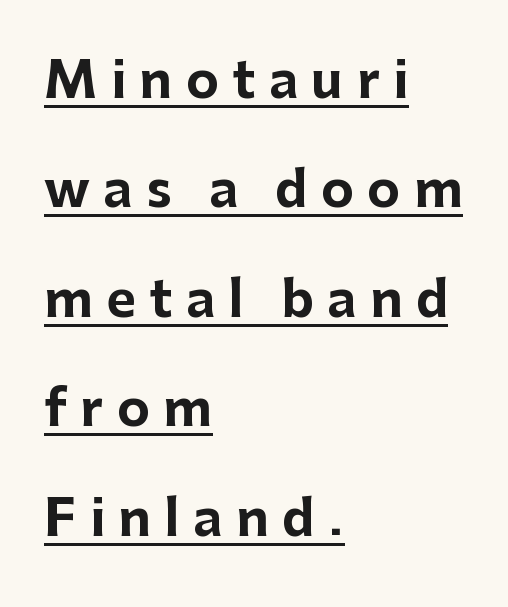
The image shows 50 px bold sans-serif type, upright; set left-aligned, loose line spacing (2.19x), unusually wide letter spacing (+0.27 em), underlined; low stroke contrast and a medium x-height.
